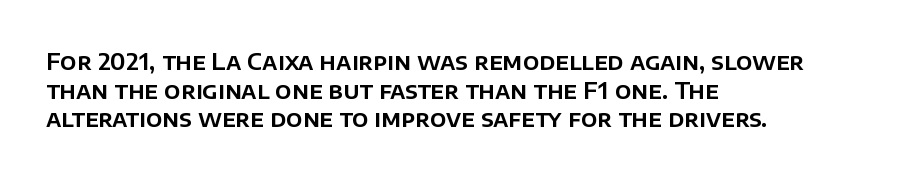
{"italic": "no", "underline": "no", "align": "left", "line_spacing": "normal", "line_spacing_ratio": 1.25, "letter_spacing": "normal", "letter_spacing_em": 0.0, "glyph_px": 23}
